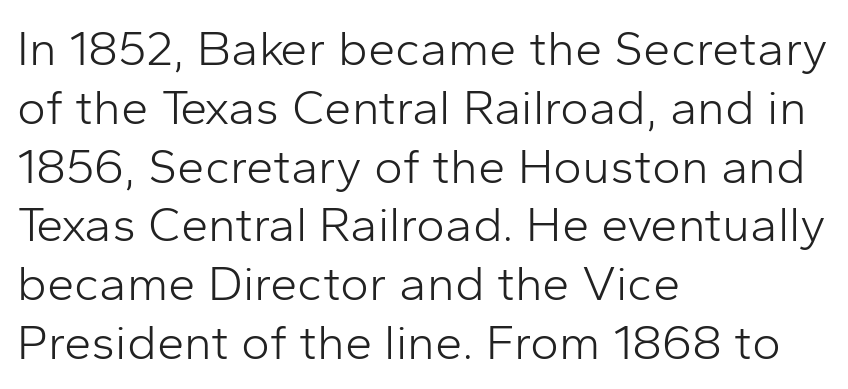
{"serif": "no", "italic": "no", "bold": "no", "weight": "light", "width": "normal", "stroke_contrast": "low", "x_height": "medium", "monospaced": "no", "underline": "no", "align": "left", "line_spacing_ratio": 1.2, "letter_spacing": "normal", "letter_spacing_em": 0.0, "glyph_px": 49}
